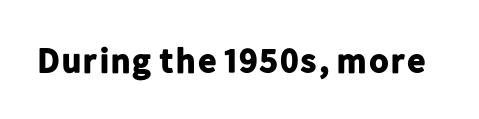
{"serif": "no", "italic": "no", "bold": "yes", "weight": "bold", "width": "normal", "stroke_contrast": "low", "x_height": "medium", "monospaced": "no", "underline": "no", "letter_spacing": "normal", "letter_spacing_em": 0.0, "glyph_px": 35}
